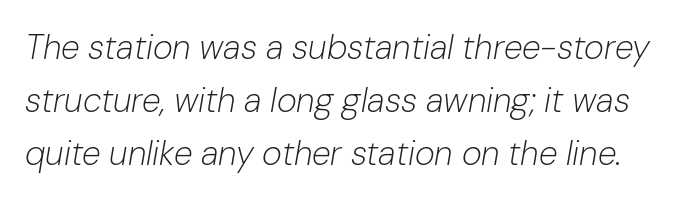
The image shows 34 px light type, italic (leaning right); set normal line spacing (1.56x), normal letter spacing, not underlined; low stroke contrast and a medium x-height.
